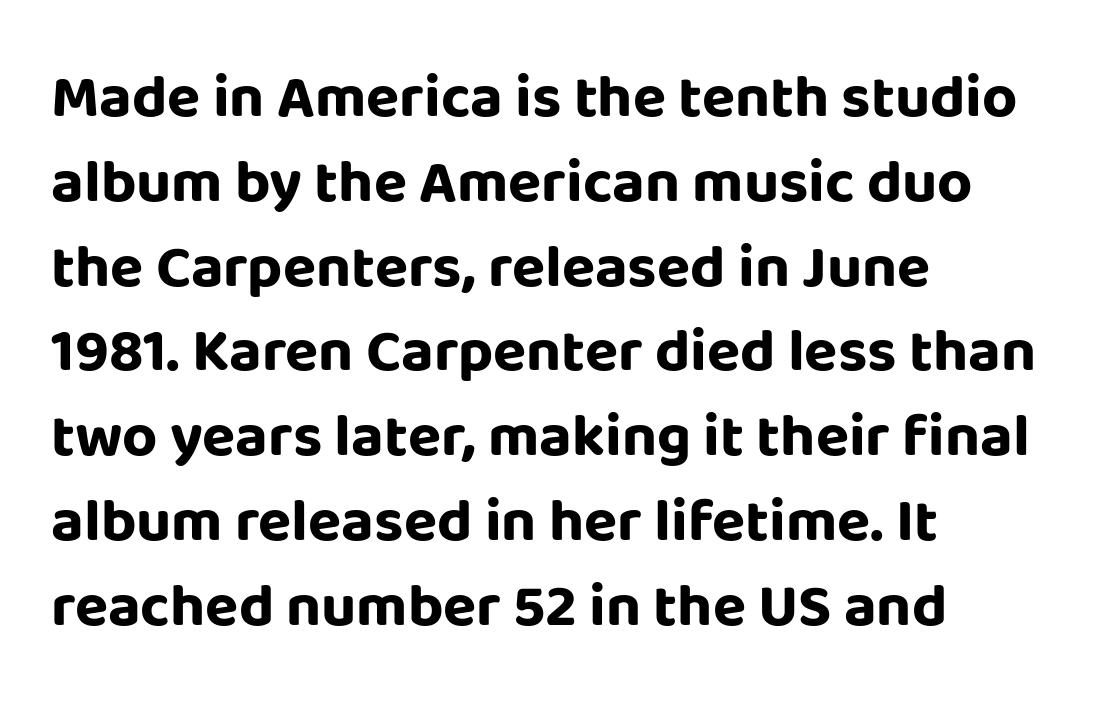
Spacing verdict: proportional, widths tailored to each character. One glance says typical: line gaps are just what's usual. The gaps between neighbouring characters are ordinary and unremarkable. Line beginnings align vertically; line endings do not. In terms of letterform style, serifs are entirely absent.
